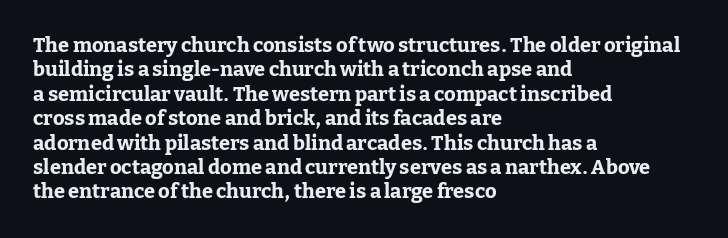
In terms of weight, the rendering is a true, heavy bold. In CSS terms this would be text-align: left. This rendering leaves character spacing at its baseline value. Honestly, there is no underline to notice here at all. The typography opts for an upright posture over an oblique one.
